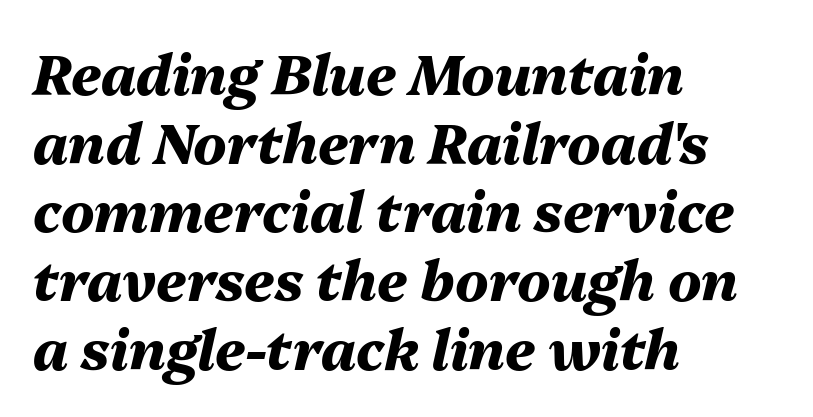
Q: Is the text bold? A: Yes.
Q: Is the text italic (slanted)? A: Yes, it leans right by about 13 degrees.
Q: Is the text underlined? A: No.
Q: How is the paragraph aligned? A: Left-aligned.
Q: Is the spacing between letters normal or unusually wide? A: Normal.
Q: Is the spacing between lines tight, normal or loose? A: Normal.
Q: Width (condensed, normal, or wide)? A: Normal.
Q: Stroke contrast? A: Medium.
Q: x-height? A: Medium.
Q: Monospaced? A: No.
